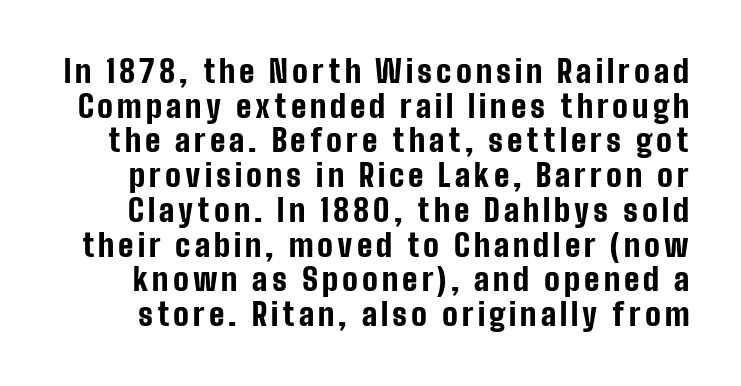
{"serif": "no", "italic": "no", "bold": "yes", "weight": "bold", "width": "condensed", "stroke_contrast": "low", "x_height": "medium", "monospaced": "no", "underline": "no", "line_spacing": "tight", "line_spacing_ratio": 1.12, "glyph_px": 31}
